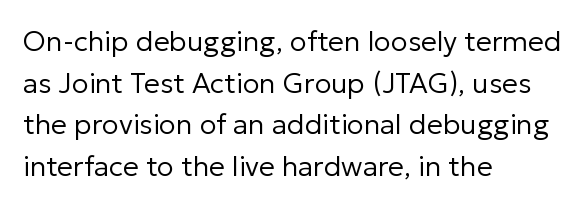
{"serif": "no", "italic": "no", "bold": "no", "weight": "regular", "width": "normal", "stroke_contrast": "low", "x_height": "medium", "monospaced": "no", "underline": "no", "align": "left", "line_spacing": "normal", "line_spacing_ratio": 1.49, "letter_spacing": "normal", "letter_spacing_em": 0.0, "glyph_px": 28}
